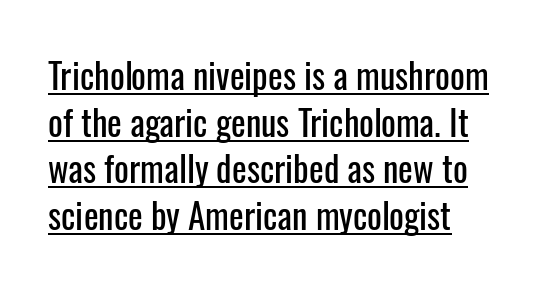
Unlike a traditional serif, this face leaves its strokes unadorned. These lines are rendered in a variable-pitch font. Designer's note — italics off, roman on. What stands out about the letter spacing? Nothing — it is the standard amount.
